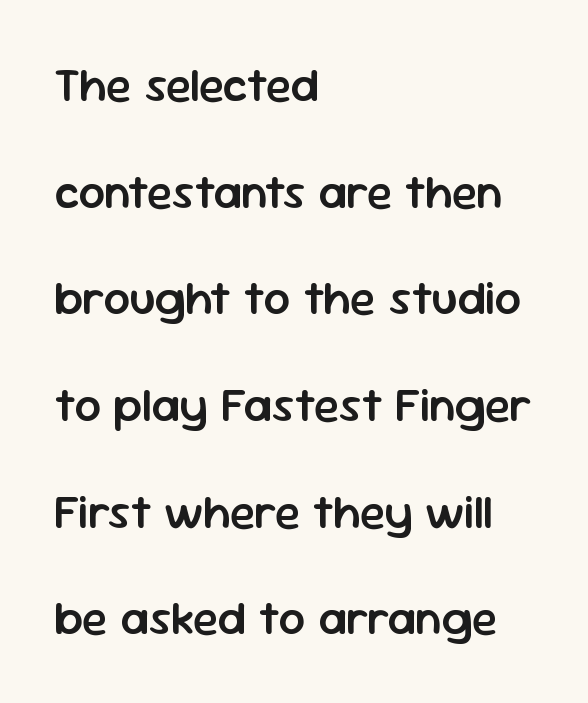
Notice how the stems are strictly vertical — no italics here. Do the characters align in a grid? No, the font is proportional. Nothing sits at the stroke ends, so this counts as sans-serif. Plain, unruled lines of type. Each glyph is drawn with semibold strokes, heavier than normal yet not fully bold.
